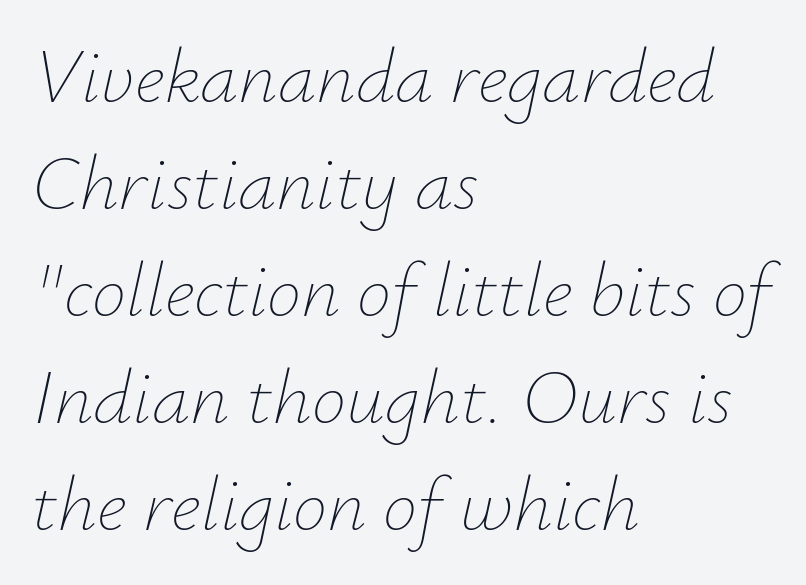
{"italic": "yes", "lean": "right", "slant_degrees": 12, "bold": "no", "weight": "thin", "width": "normal", "stroke_contrast": "low", "x_height": "small", "monospaced": "no", "underline": "no", "align": "left", "line_spacing": "normal", "line_spacing_ratio": 1.39, "letter_spacing": "normal", "letter_spacing_em": 0.0, "glyph_px": 77}
